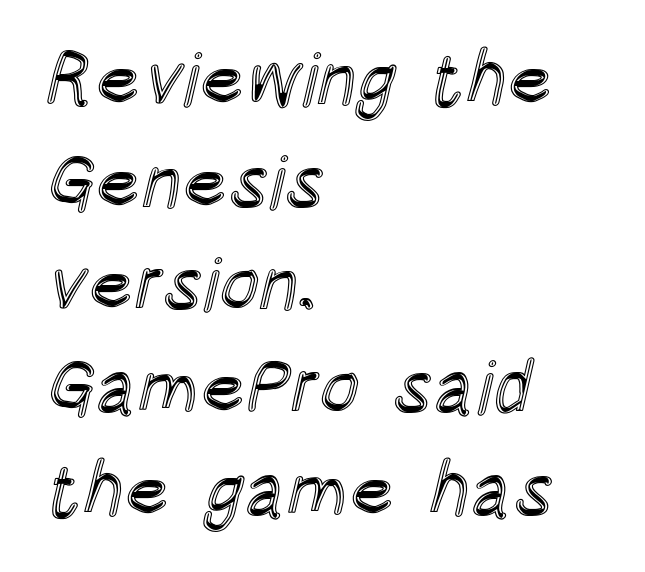
The image shows 75 px condensed type; set left-aligned, normal line spacing (1.37x), normal letter spacing, not underlined; a large x-height.
